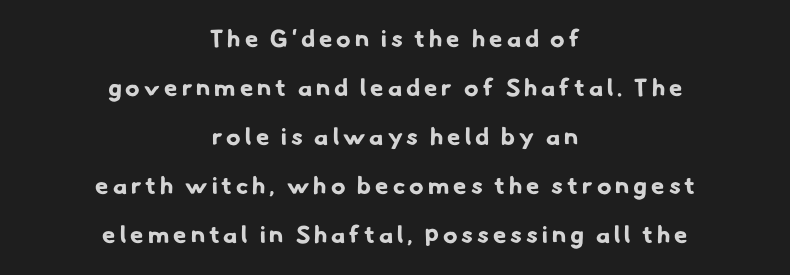
{"bold": "yes", "underline": "no", "align": "center", "line_spacing": "loose", "line_spacing_ratio": 2.04, "glyph_px": 24}
